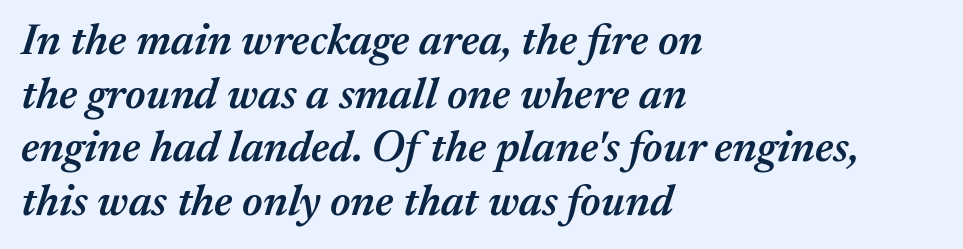
The image shows 44 px semibold type, italic (leaning right); set left-aligned, line spacing 1.22x, normal letter spacing, not underlined; medium stroke contrast and a medium x-height.
